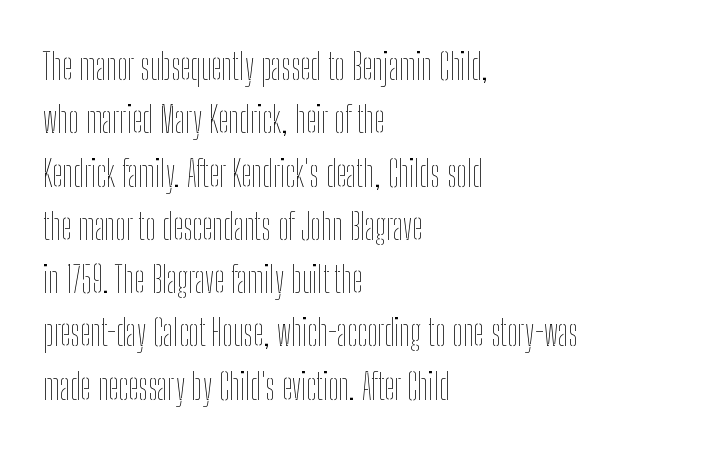
Q: Is the text bold? A: No.
Q: Is the text italic (slanted)? A: No, it is upright.
Q: Is the text underlined? A: No.
Q: How is the paragraph aligned? A: Left-aligned.
Q: Is the spacing between letters normal or unusually wide? A: Normal.
Q: Is the spacing between lines tight, normal or loose? A: Normal.
Q: Width (condensed, normal, or wide)? A: Condensed.
Q: Stroke contrast? A: Low.
Q: x-height? A: Medium.
Q: Monospaced? A: No.
